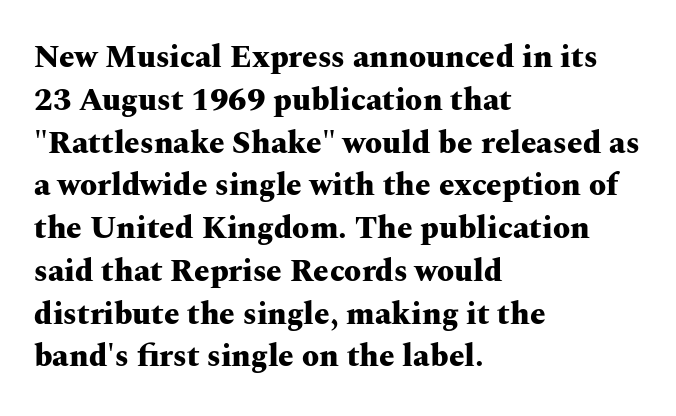
Caption: bold face, heavy strokes. The letters advance in unequal steps, a hallmark of proportional type. Is there any slant? The stems are plumb. The face used here is seriffed, in the tradition of book romans.
